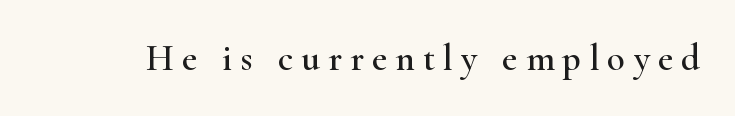
{"serif": "yes", "italic": "no", "width": "wide", "stroke_contrast": "high", "x_height": "small", "monospaced": "no", "underline": "no", "letter_spacing": "wide", "letter_spacing_em": 0.22, "glyph_px": 37}
